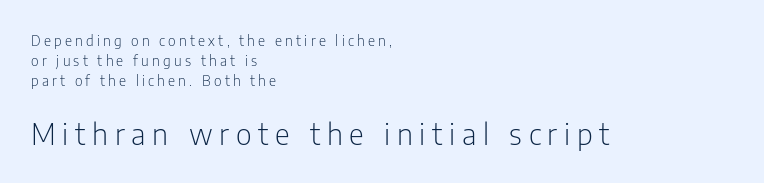
A normal amount of white space separates one row of letters from the next. Alignment: flush left. Each word looks stretched out because of the extra space between its letters. The glyphs are unaccompanied by any horizontal stroke below them.
